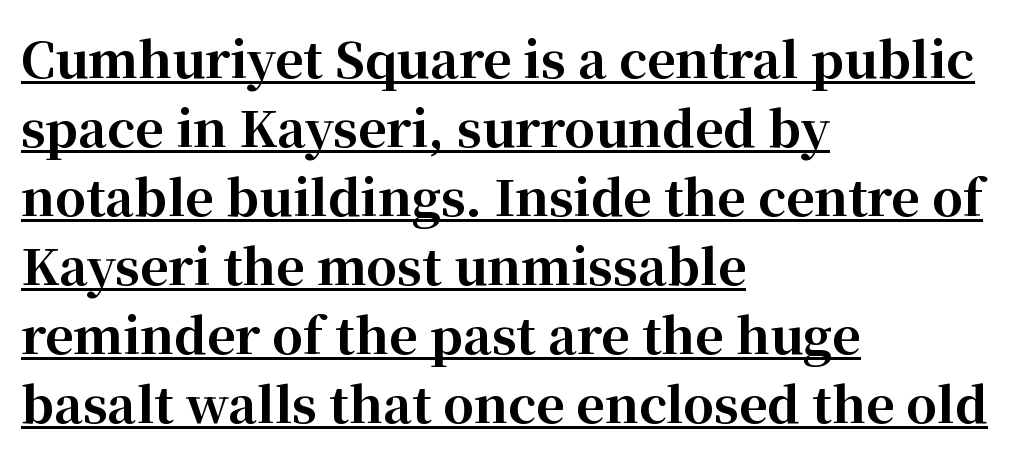
{"serif": "yes", "italic": "no", "bold": "yes", "weight": "bold", "width": "normal", "stroke_contrast": "high", "x_height": "medium", "monospaced": "no", "underline": "yes", "align": "left", "line_spacing": "normal", "line_spacing_ratio": 1.41, "letter_spacing": "normal", "letter_spacing_em": 0.0, "glyph_px": 49}
